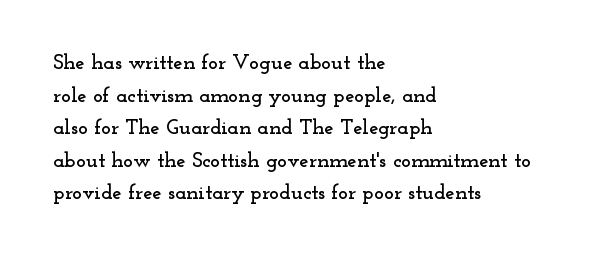
The image shows 21 px text type, upright; set left-aligned, normal line spacing (1.55x), normal letter spacing, not underlined.
